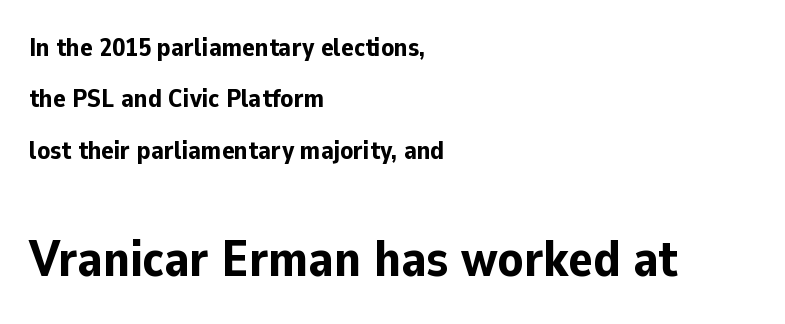
The image shows 51 px bold sans-serif type, upright; set left-aligned, loose line spacing (1.98x), normal letter spacing, not underlined; the second (bottom) block is 1.96x larger; low stroke contrast and a medium x-height.
